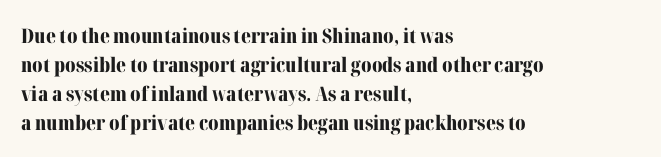
The image shows 20 px bold type, upright; set left-aligned, normal line spacing (1.45x), normal letter spacing, not underlined.
